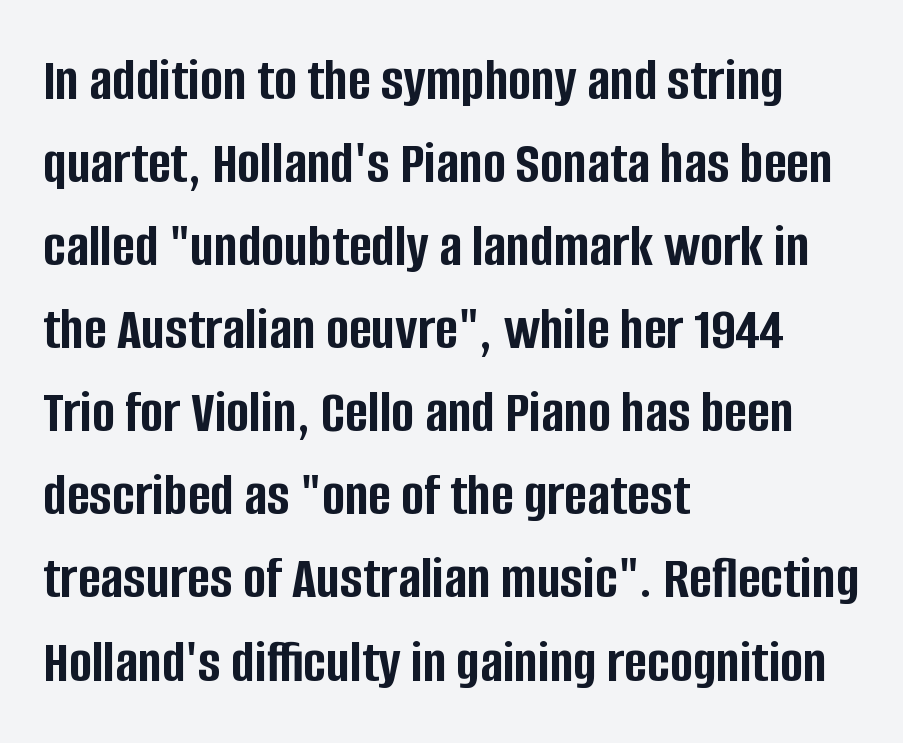
The image shows 62 px semibold, condensed sans-serif type, upright; set left-aligned, normal line spacing (1.34x), normal letter spacing, not underlined; low stroke contrast and a large x-height.
